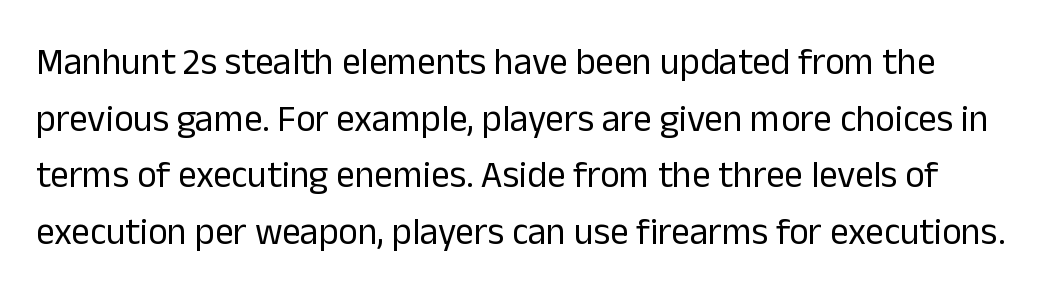
The image shows 37 px regular-weight sans-serif type, upright; set normal line spacing (1.53x), normal letter spacing, not underlined; low stroke contrast and a medium x-height.
